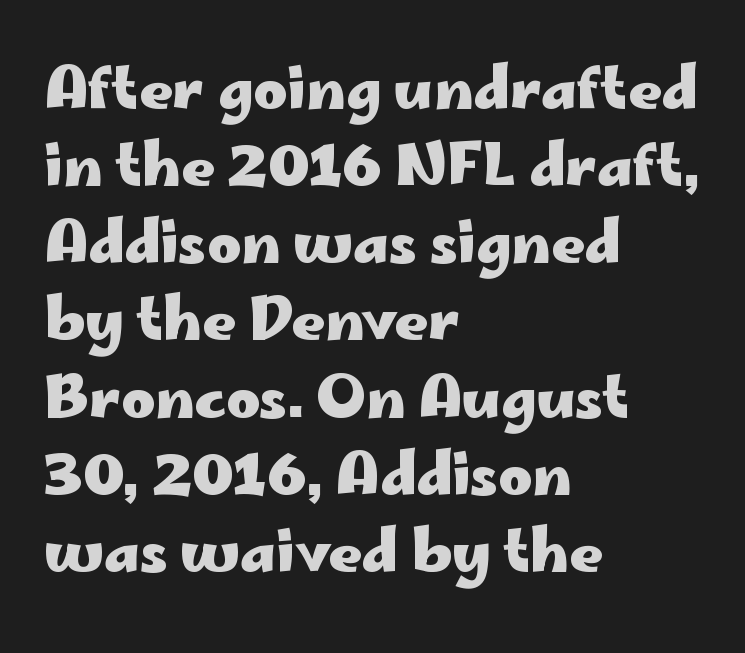
{"serif": "no", "italic": "no", "bold": "yes", "weight": "heavy", "width": "wide", "stroke_contrast": "low", "x_height": "small", "monospaced": "no", "underline": "no", "align": "left", "line_spacing": "normal", "line_spacing_ratio": 1.33, "letter_spacing": "normal", "letter_spacing_em": 0.0, "glyph_px": 58}
